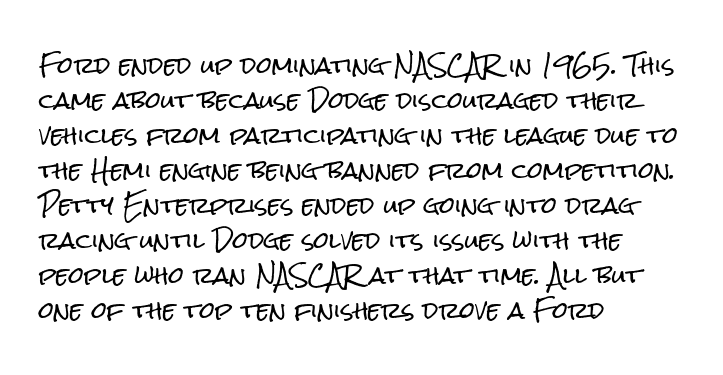
The vertical gap from one line to the next is medium. In terms of posture, this sample is upright. The ragged edge is on the right, which tells us the setting is flush left. Look at the tracking — it's just the regular setting, nothing added. Only glyphs here, with clear space below each row.
